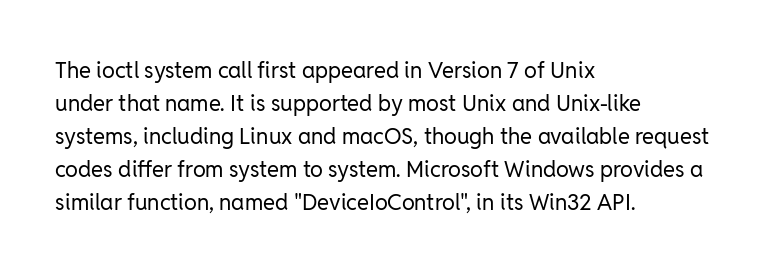
The image shows 22 px text type, upright; set left-aligned, normal line spacing (1.5x), normal letter spacing, not underlined.
